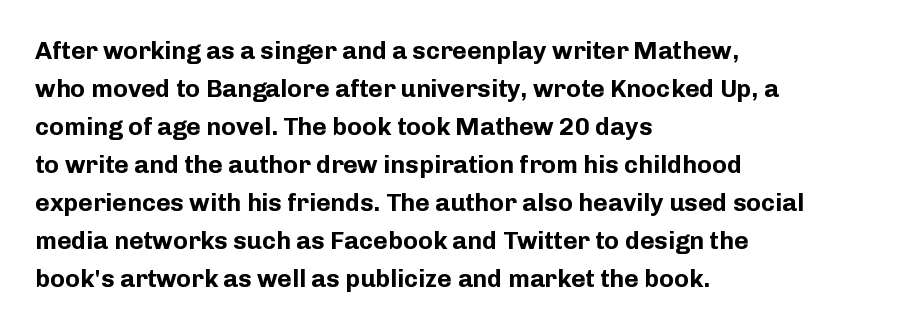
Leftover space on each line is placed entirely after the last word. Normally led — the rows are evenly, conventionally spaced. Type without underlining. Here the glyphs are tracked normally, forming tight word shapes.
